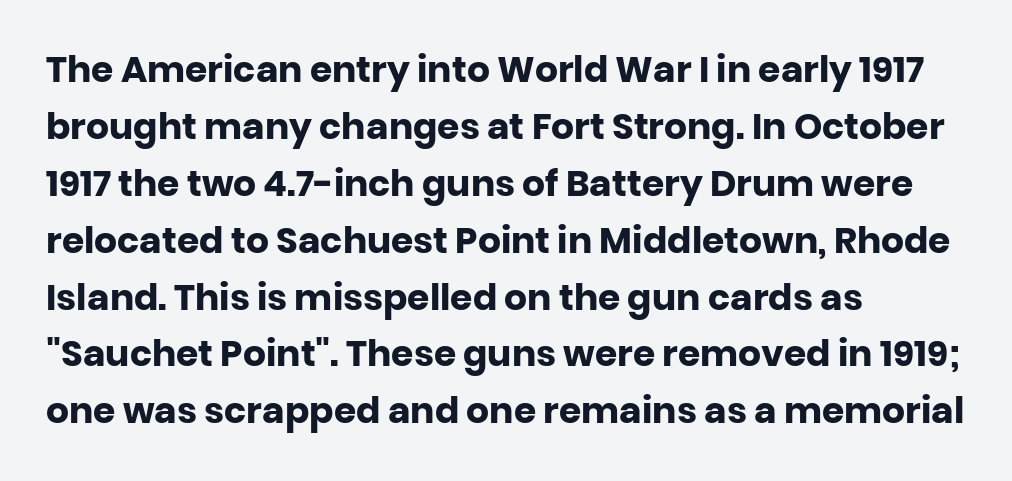
The image shows 36 px heavy sans-serif type, upright; set left-aligned, normal line spacing (1.58x), normal letter spacing, not underlined; low stroke contrast and a large x-height.
